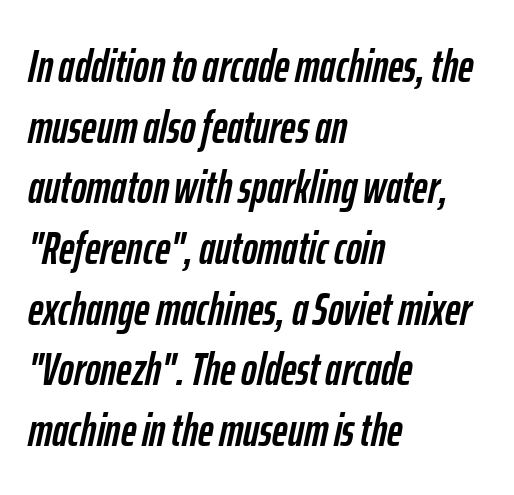
{"italic": "yes", "lean": "right", "slant_degrees": 12, "width": "condensed", "stroke_contrast": "low", "x_height": "medium", "monospaced": "no", "underline": "no", "align": "left", "line_spacing": "normal", "line_spacing_ratio": 1.29, "letter_spacing": "normal", "letter_spacing_em": 0.0, "glyph_px": 47}
